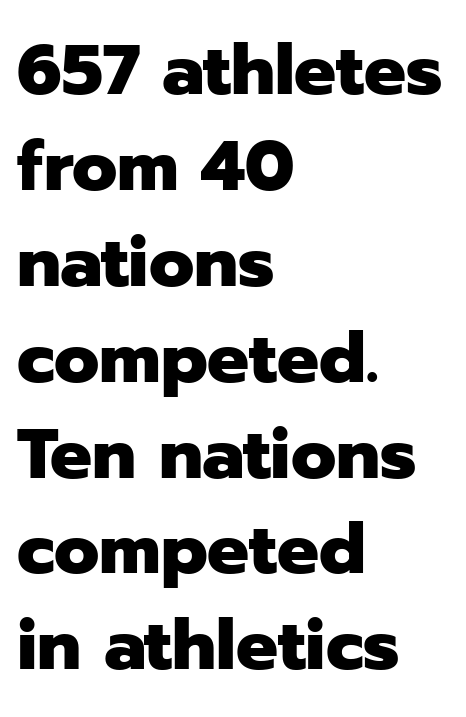
Q: Is the text bold? A: Yes.
Q: Is the text italic (slanted)? A: No, it is upright.
Q: Is the typeface a serif or a sans-serif typeface? A: Sans-serif.
Q: Is the text underlined? A: No.
Q: How is the paragraph aligned? A: Left-aligned.
Q: Is the spacing between letters normal or unusually wide? A: Normal.
Q: Is the spacing between lines tight, normal or loose? A: Normal.
Q: Width (condensed, normal, or wide)? A: Normal.
Q: Stroke contrast? A: Low.
Q: x-height? A: Medium.
Q: Monospaced? A: No.
